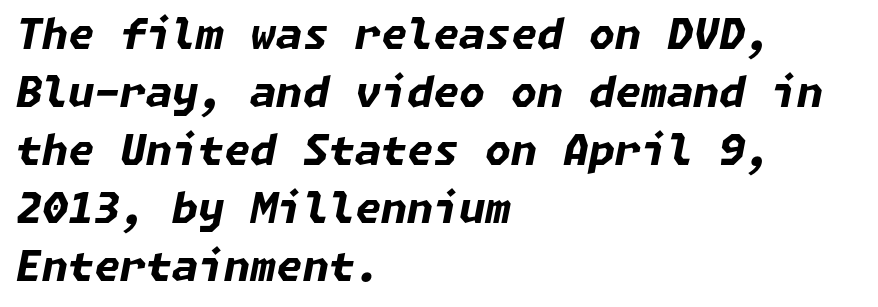
Q: Is the text bold? A: Yes.
Q: Is the text italic (slanted)? A: Yes, it leans right by about 11 degrees.
Q: Is the text underlined? A: No.
Q: How is the paragraph aligned? A: Left-aligned.
Q: Is the spacing between letters normal or unusually wide? A: Normal.
Q: Is the spacing between lines tight, normal or loose? A: Normal.
Q: Width (condensed, normal, or wide)? A: Normal.
Q: Stroke contrast? A: Low.
Q: x-height? A: Medium.
